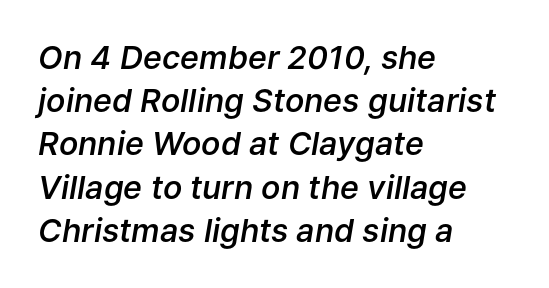
The image shows 32 px semibold type, italic (leaning right); set left-aligned, normal line spacing (1.35x), normal letter spacing, not underlined; low stroke contrast and a medium x-height.
